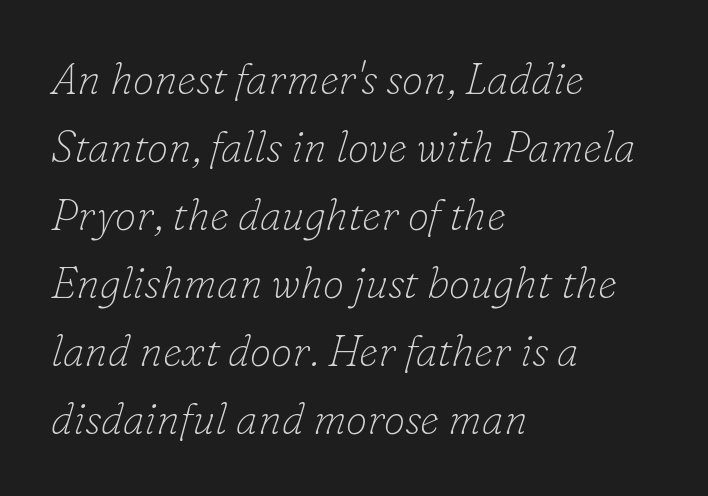
The image shows 43 px thin serif type, italic (leaning right); set left-aligned, normal line spacing (1.58x), normal letter spacing, not underlined; low stroke contrast and a small x-height.
